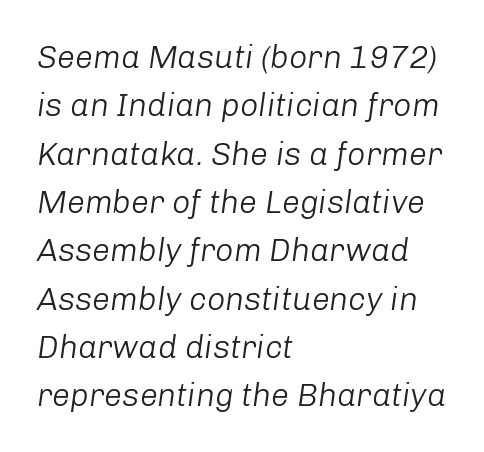
{"italic": "yes", "lean": "right", "slant_degrees": 8, "bold": "no", "weight": "light", "width": "normal", "stroke_contrast": "low", "x_height": "medium", "monospaced": "no", "underline": "no", "align": "left", "line_spacing": "normal", "line_spacing_ratio": 1.51, "letter_spacing": "normal", "letter_spacing_em": 0.0, "glyph_px": 32}
